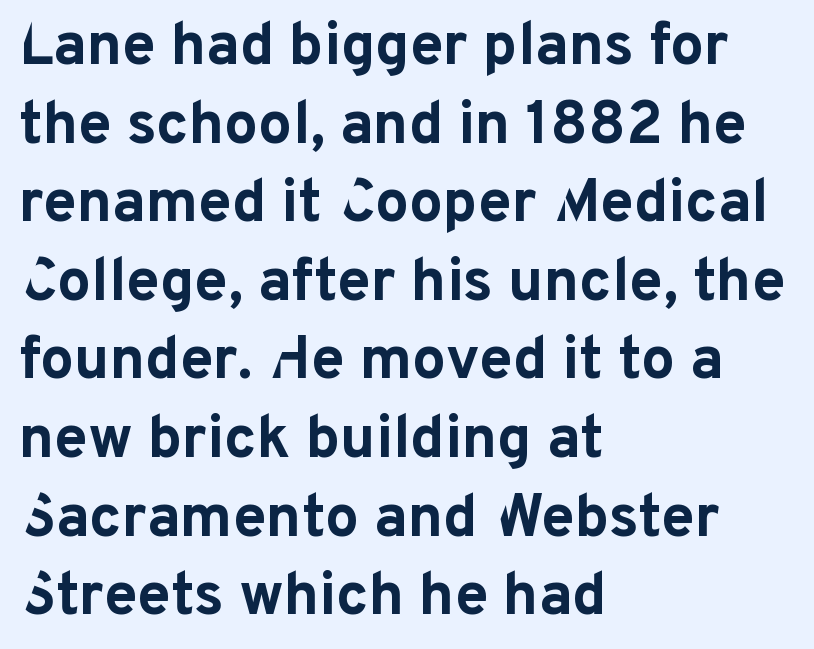
The image shows 60 px bold sans-serif type, upright; set left-aligned, normal line spacing (1.31x), normal letter spacing, not underlined; low stroke contrast and a medium x-height.
